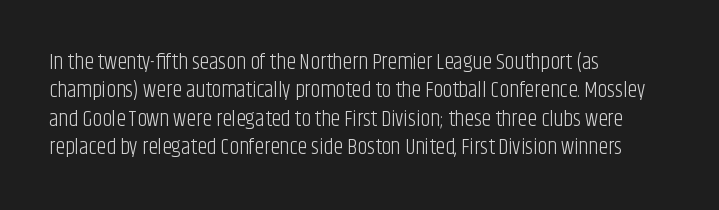
Rule under the text: the space is simply empty. Honestly, the letter spacing is just normal — you wouldn't notice it. The font's upright variant was chosen for this text. The strokes are not fattened; the text isn't bold. Layout note: lines flush left. The designer left line spacing at the default.
